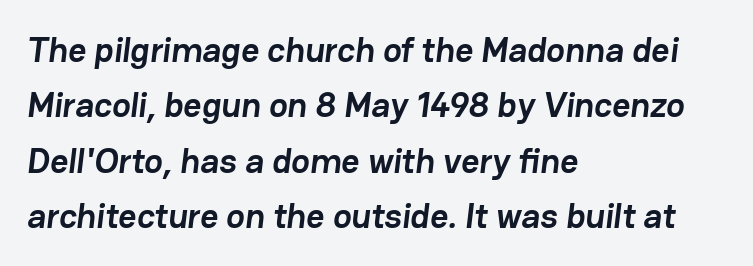
{"serif": "no", "bold": "yes", "weight": "semibold", "width": "normal", "stroke_contrast": "low", "x_height": "medium", "monospaced": "no", "underline": "no", "align": "left", "line_spacing": "normal", "line_spacing_ratio": 1.58, "letter_spacing": "normal", "letter_spacing_em": 0.0, "glyph_px": 35}
